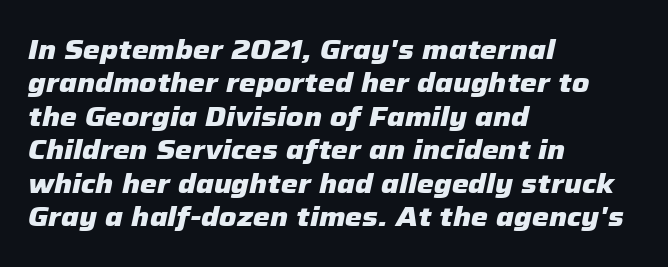
Between one letter and the next there's only the usual sliver of space. When letters slant like this, we call the style italic. The specimen omits any rule beneath the text block's lines. In terms of weight, the rendering is a true, heavy bold. A student would call this left alignment; a typographer would say flush left, rag right.
